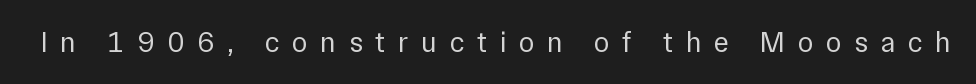
The typography opts for an upright posture over an oblique one. Does extra space separate the letters? Yes, quite a lot of it. The gap between lines stays unmarked. Stroke terminals: plain, sans-serif.
